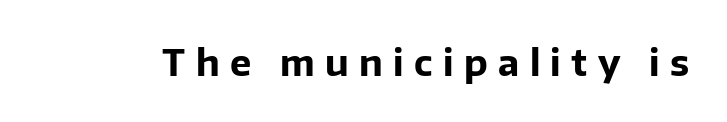
{"serif": "no", "italic": "no", "bold": "yes", "weight": "bold", "width": "normal", "stroke_contrast": "low", "x_height": "medium", "monospaced": "no", "underline": "no", "letter_spacing": "wide", "letter_spacing_em": 0.29, "glyph_px": 36}
